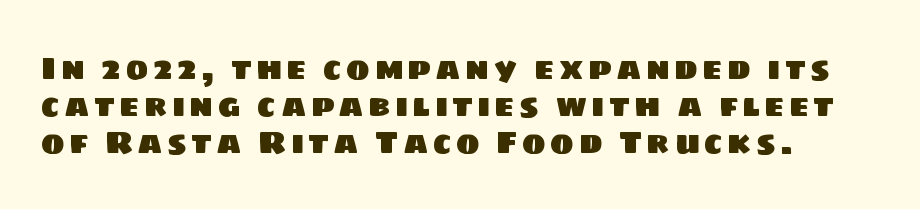
The image shows 32 px sans-serif type; set left-aligned, tight line spacing (1.15x), not underlined; low stroke contrast and a large x-height.
